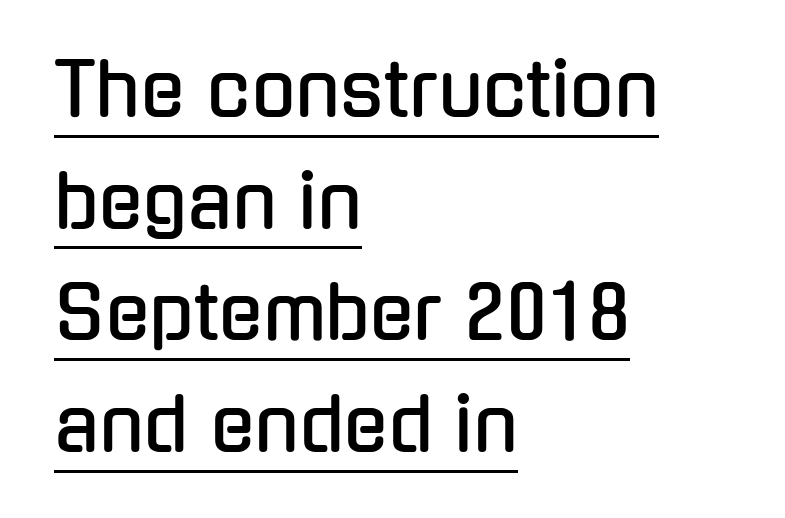
The image shows 73 px condensed sans-serif type, upright; set left-aligned, normal line spacing (1.53x), normal letter spacing, underlined; low stroke contrast and a medium x-height.
